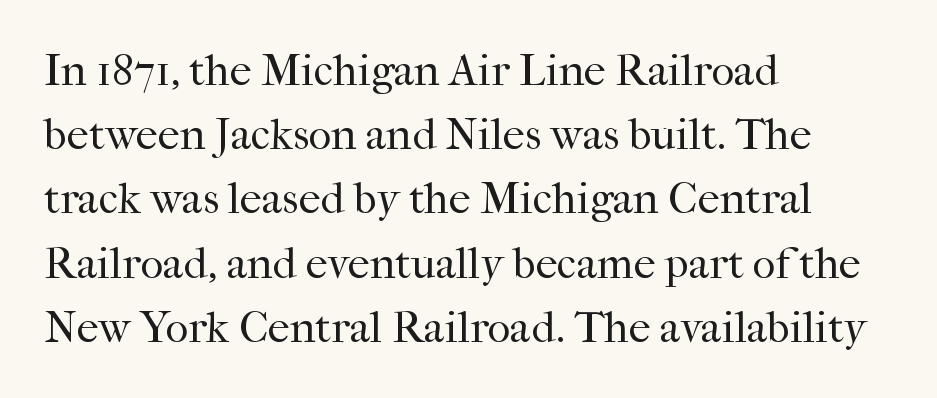
{"serif": "yes", "italic": "no", "bold": "no", "weight": "regular", "width": "normal", "stroke_contrast": "high", "x_height": "medium", "monospaced": "no", "underline": "no", "align": "left", "line_spacing": "normal", "line_spacing_ratio": 1.46, "letter_spacing": "normal", "letter_spacing_em": 0.0, "glyph_px": 44}
